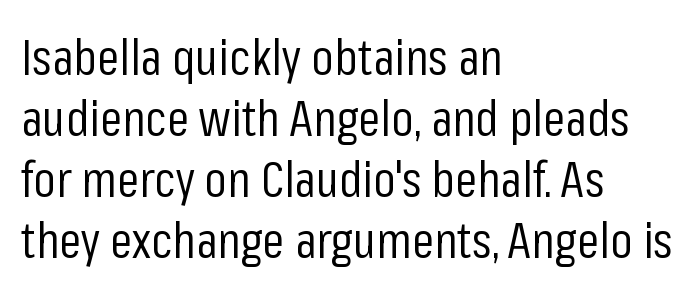
Plain, unruled lines of type. The rendering uses natural spacing where letterforms have individual widths. You can tell it's not italic because the verticals are truly vertical. Leftover space on each line is placed entirely after the last word. Students, note that the glyphs here touch the page at normal intervals.
